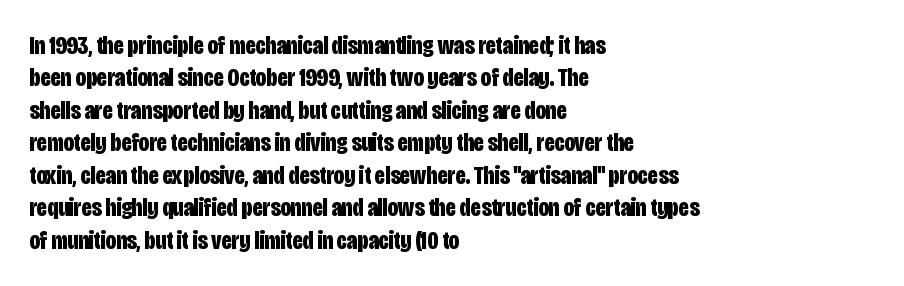
Q: Is the text bold? A: Yes.
Q: Is the text italic (slanted)? A: No, it is upright.
Q: Is the text underlined? A: No.
Q: How is the paragraph aligned? A: Left-aligned.
Q: Is the spacing between letters normal or unusually wide? A: Normal.
Q: Is the spacing between lines tight, normal or loose? A: Normal.
